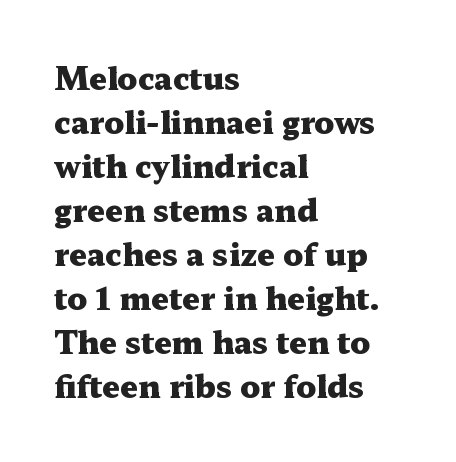
The tracking reads as untouched default to a designer's eye. In terms of weight, the rendering is a true, heavy bold. Note the varied advance widths — an 'i' is clearly narrower than an 'm'. The vertical gap from one line to the next is medium.
